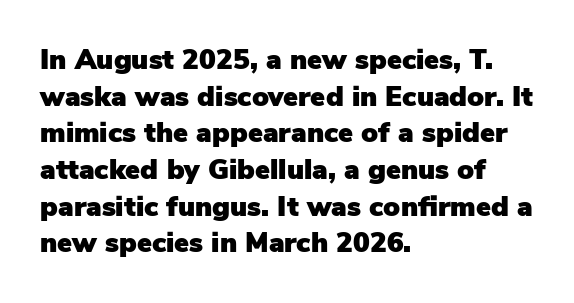
The image shows 28 px sans-serif type, upright; set left-aligned, normal line spacing (1.31x), normal letter spacing, not underlined; low stroke contrast and a medium x-height.
